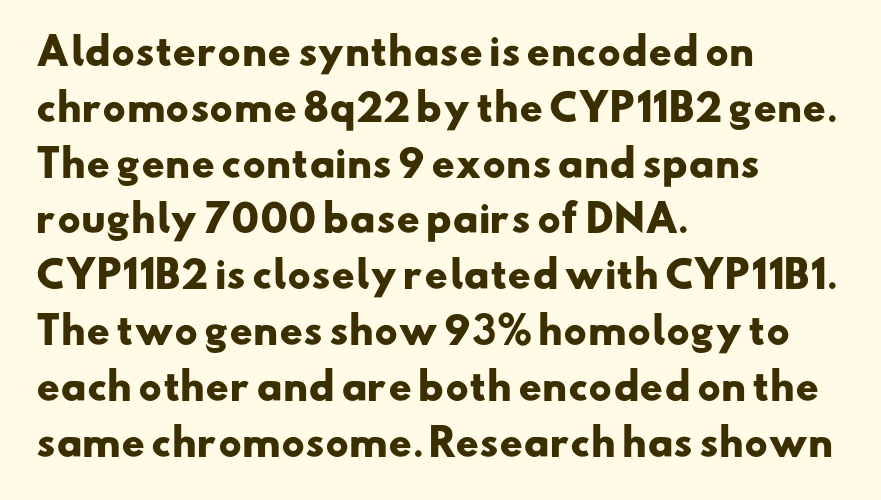
Letters rest on an invisible, unmarked baseline. What weight is shown? A full bold with thick strokes. Think of a printed novel: that variable character pitch is what you see here. To sum up the face: it is a sans, with no serifs. This sample uses plain, unmodified letter spacing. Every row of glyphs begins at an identical x-position on the left.
